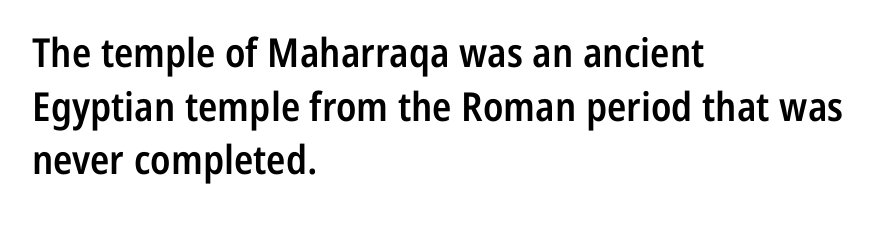
The sample has been set in demibold, a notch under bold. One-word summary of the alignment: left. It's the straight-up-and-down kind of type. Has an underline been added? It has not. Baseline-to-baseline distance is the conventional proportion of letter height.
